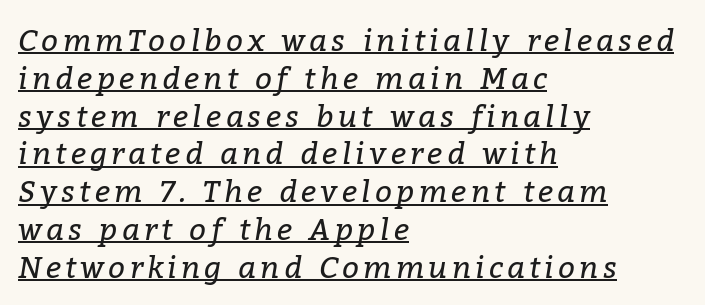
{"serif": "yes", "italic": "yes", "lean": "right", "slant_degrees": 9, "bold": "no", "weight": "regular", "width": "normal", "stroke_contrast": "low", "x_height": "medium", "monospaced": "no", "underline": "yes", "align": "left", "line_spacing": "normal", "line_spacing_ratio": 1.26, "glyph_px": 30}
